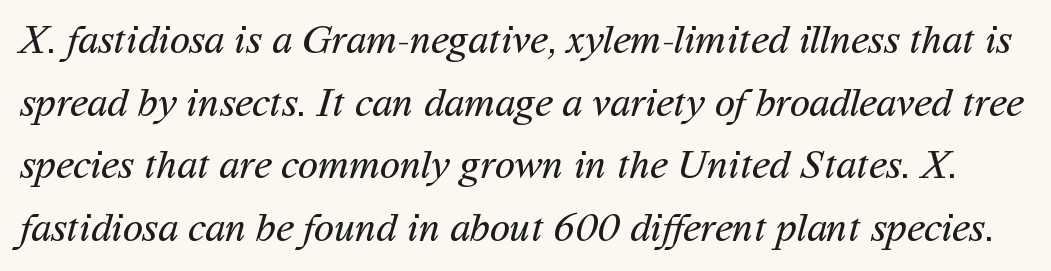
The image shows 41 px regular-weight sans-serif type; set normal line spacing (1.53x), normal letter spacing, not underlined; medium stroke contrast and a medium x-height.
